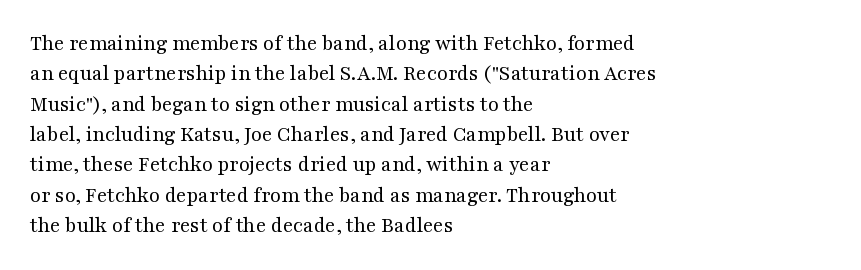
Q: Is the text bold? A: No.
Q: Is the text italic (slanted)? A: No, it is upright.
Q: Is the text underlined? A: No.
Q: How is the paragraph aligned? A: Left-aligned.
Q: Is the spacing between letters normal or unusually wide? A: Normal.
Q: Is the spacing between lines tight, normal or loose? A: Normal.
